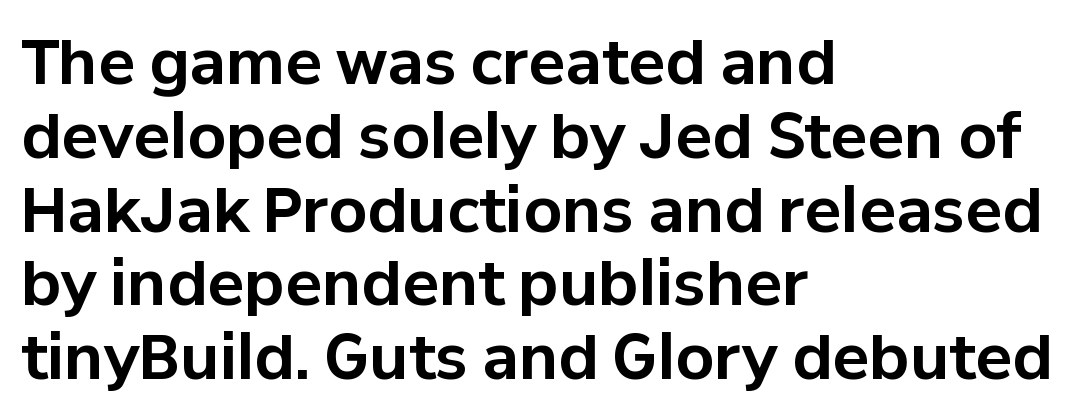
{"serif": "no", "italic": "no", "bold": "yes", "weight": "bold", "width": "normal", "stroke_contrast": "low", "x_height": "medium", "monospaced": "no", "underline": "no", "align": "left", "line_spacing_ratio": 1.21, "letter_spacing": "normal", "letter_spacing_em": 0.0, "glyph_px": 61}
